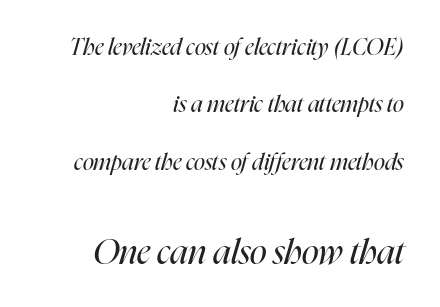
The strokes carry an ordinary text weight at most. Varying glyph widths throughout — classic text-font behaviour. Successive baselines arrive slowly, with a big drop between each. Short and long lines alike share a common ending point at right. The area under the type is left untouched. No extra tracking has been applied to these lines.
